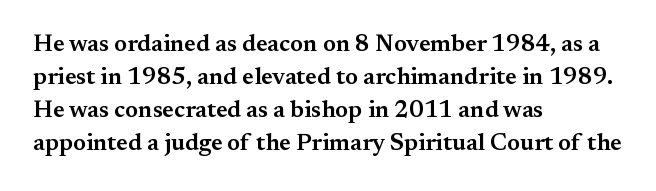
The image shows 24 px text type, upright; set left-aligned, normal line spacing (1.38x), normal letter spacing, not underlined.
